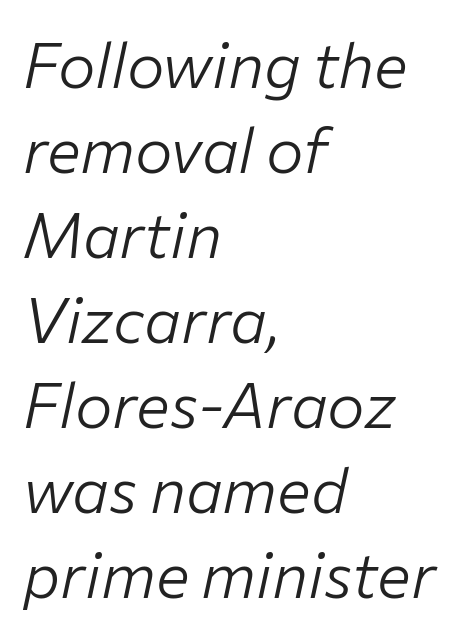
The image shows 63 px light type, italic (leaning right); set left-aligned, normal line spacing (1.35x), normal letter spacing, not underlined; low stroke contrast and a medium x-height.
